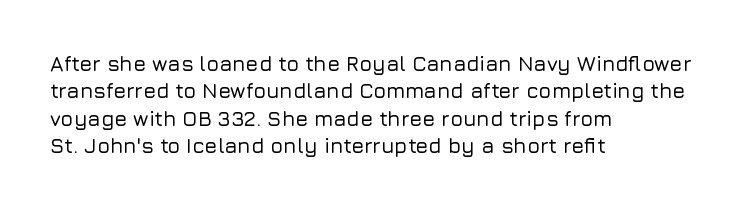
{"italic": "no", "underline": "no", "align": "left", "line_spacing": "normal", "line_spacing_ratio": 1.3, "letter_spacing": "normal", "letter_spacing_em": 0.0, "glyph_px": 21}
